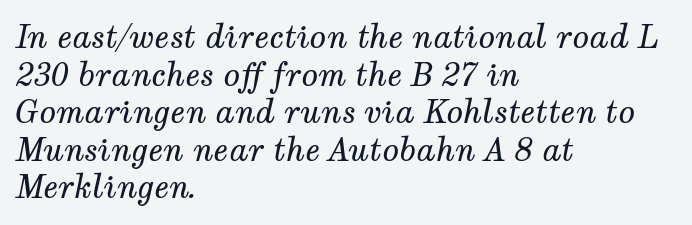
The image shows 31 px regular-weight serif type, italic (leaning right); set left-aligned, line spacing 1.21x, normal letter spacing, not underlined; medium stroke contrast and a medium x-height.
